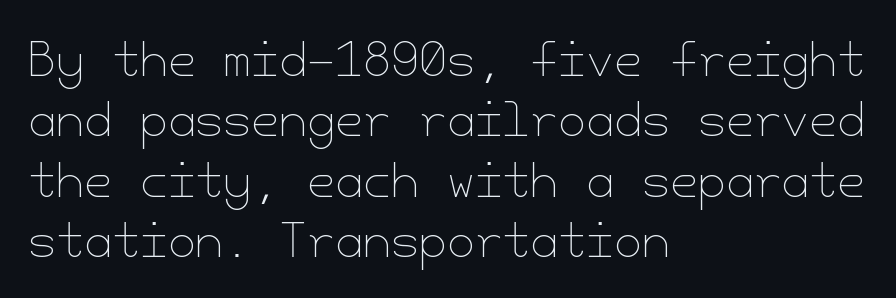
{"italic": "no", "bold": "no", "weight": "thin", "width": "normal", "stroke_contrast": "low", "x_height": "small", "underline": "no", "align": "left", "line_spacing": "normal", "line_spacing_ratio": 1.34, "letter_spacing": "normal", "letter_spacing_em": 0.0, "glyph_px": 45}
